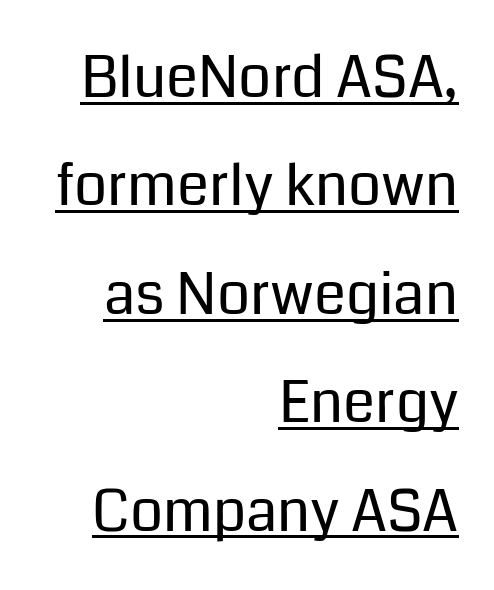
{"serif": "no", "italic": "no", "bold": "no", "weight": "regular", "width": "normal", "stroke_contrast": "low", "x_height": "medium", "monospaced": "no", "underline": "yes", "align": "right", "line_spacing_ratio": 1.87, "letter_spacing": "normal", "letter_spacing_em": 0.0, "glyph_px": 58}
